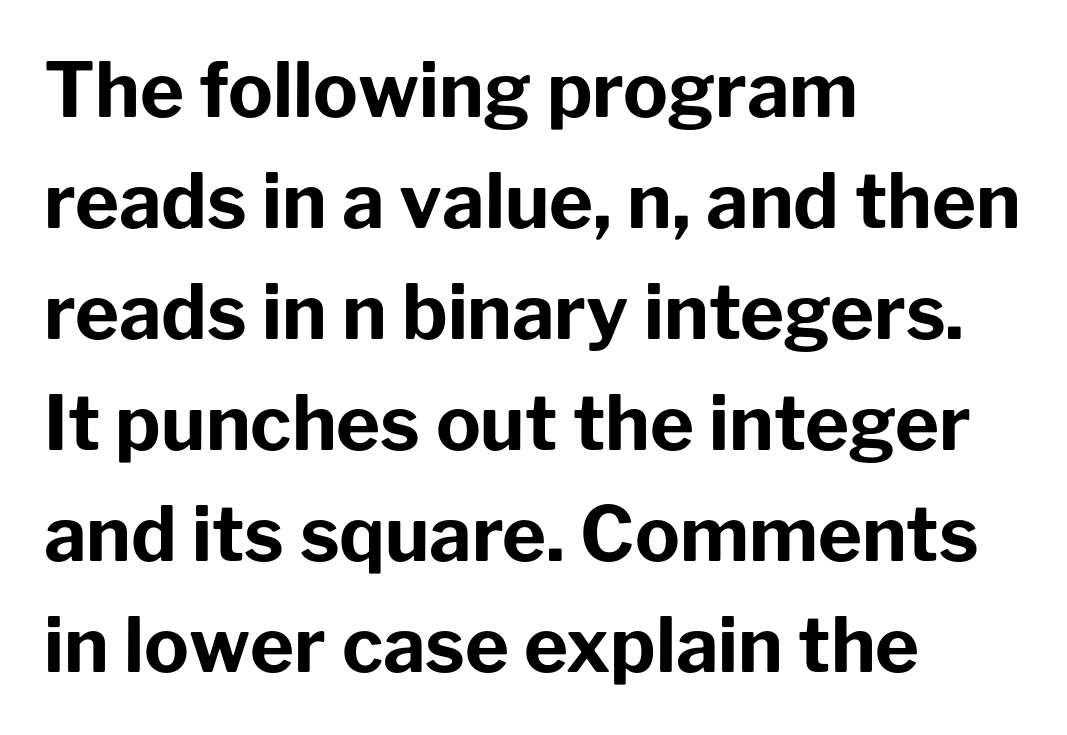
{"serif": "no", "italic": "no", "bold": "yes", "weight": "bold", "width": "normal", "stroke_contrast": "low", "x_height": "medium", "monospaced": "no", "underline": "no", "align": "left", "line_spacing": "normal", "line_spacing_ratio": 1.48, "letter_spacing": "normal", "letter_spacing_em": 0.0, "glyph_px": 75}
